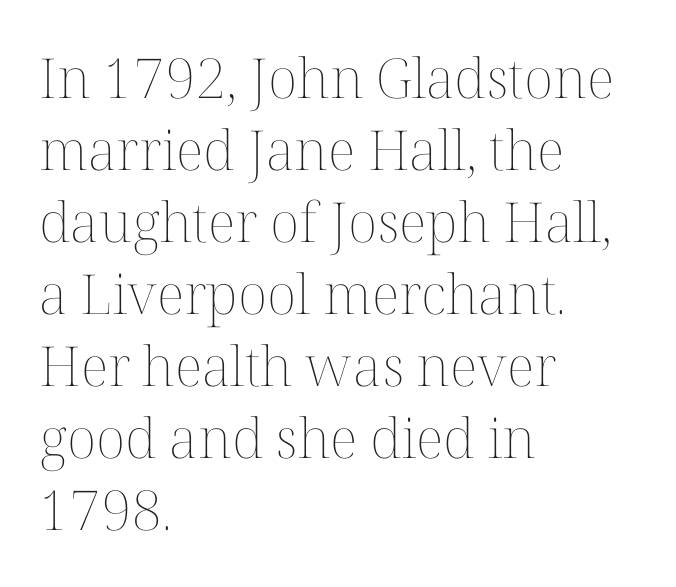
{"italic": "no", "bold": "no", "weight": "thin", "width": "normal", "stroke_contrast": "medium", "x_height": "medium", "monospaced": "no", "underline": "no", "align": "left", "line_spacing": "normal", "line_spacing_ratio": 1.31, "letter_spacing": "normal", "letter_spacing_em": 0.0, "glyph_px": 55}
